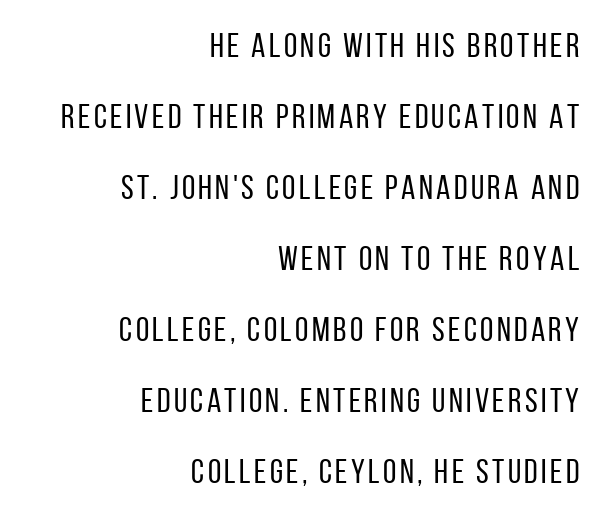
The image shows 34 px regular-weight, condensed sans-serif type, upright; set right-aligned, loose line spacing (2.09x), not underlined; low stroke contrast and a large x-height.
